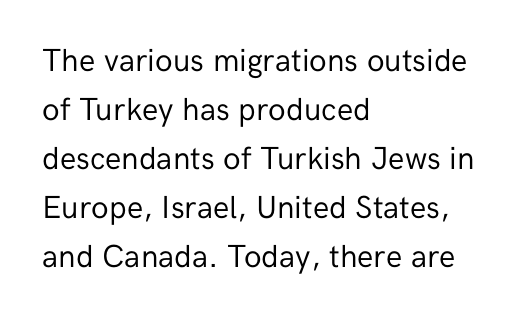
{"serif": "no", "italic": "no", "bold": "no", "weight": "regular", "width": "normal", "stroke_contrast": "low", "x_height": "medium", "monospaced": "no", "underline": "no", "align": "left", "line_spacing": "normal", "line_spacing_ratio": 1.53, "letter_spacing": "normal", "letter_spacing_em": 0.0, "glyph_px": 32}
